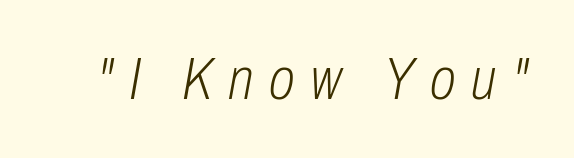
The image shows 60 px light, condensed type, italic (leaning right); set unusually wide letter spacing (+0.26 em), not underlined; low stroke contrast and a medium x-height.
